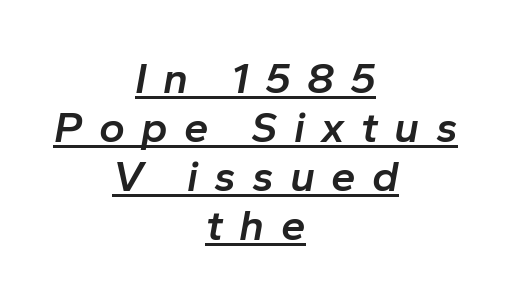
The letters advance in unequal steps, a hallmark of proportional type. A student would call this center alignment; a typographer would say set centered. Glyph-to-glyph distance is far greater than everyday printed text. These lines huddle together more closely than default settings would place them.
